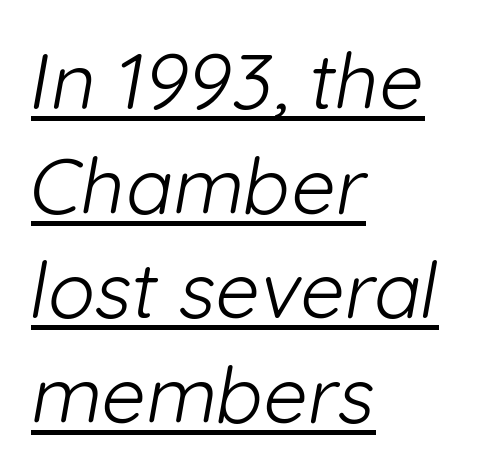
{"serif": "no", "bold": "no", "weight": "light", "width": "normal", "stroke_contrast": "low", "x_height": "medium", "monospaced": "no", "underline": "yes", "align": "left", "line_spacing": "normal", "line_spacing_ratio": 1.34, "letter_spacing": "normal", "letter_spacing_em": 0.0, "glyph_px": 78}
